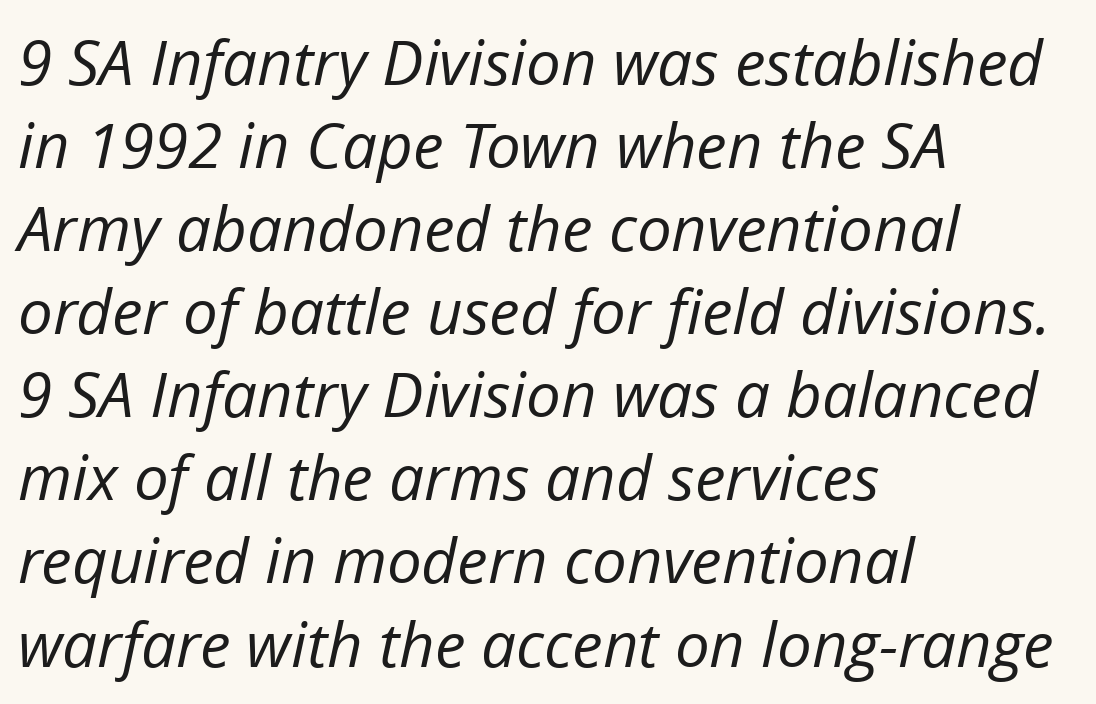
The weight tops out at a normal text grade. A typesetter would call this proportional, since set widths differ per character. Style check: oblique. Underline: absent. The lines are quadded left. One glance says typical: line gaps are just what's usual.
